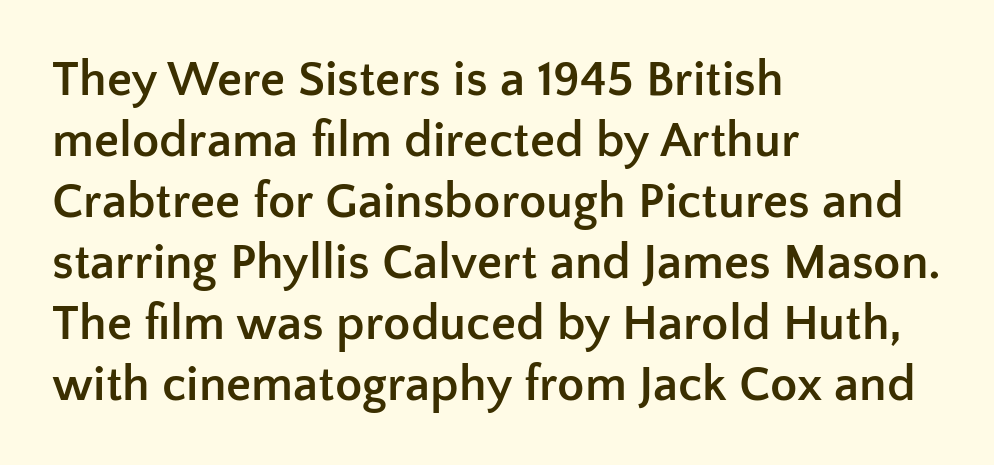
{"serif": "no", "italic": "no", "bold": "yes", "weight": "semibold", "width": "normal", "stroke_contrast": "low", "x_height": "medium", "monospaced": "no", "underline": "no", "align": "left", "line_spacing_ratio": 1.22, "letter_spacing": "normal", "letter_spacing_em": 0.0, "glyph_px": 50}
